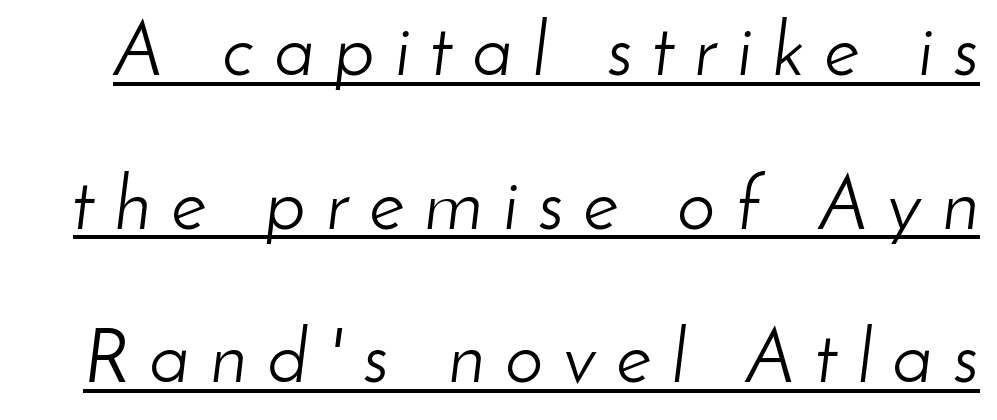
No chunkiness to these letters — they're not bold. The whole block is typeset with a tilt. A typographer would call this underscored text. Successive baselines arrive slowly, with a big drop between each.
